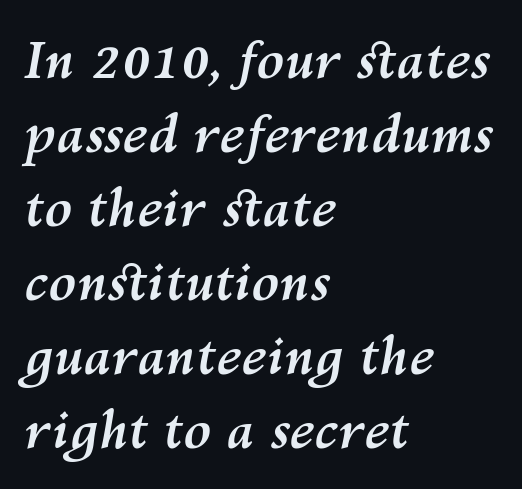
The image shows 51 px semibold type, italic (leaning right); set left-aligned, normal line spacing (1.45x), normal letter spacing, not underlined; medium stroke contrast and a medium x-height.
